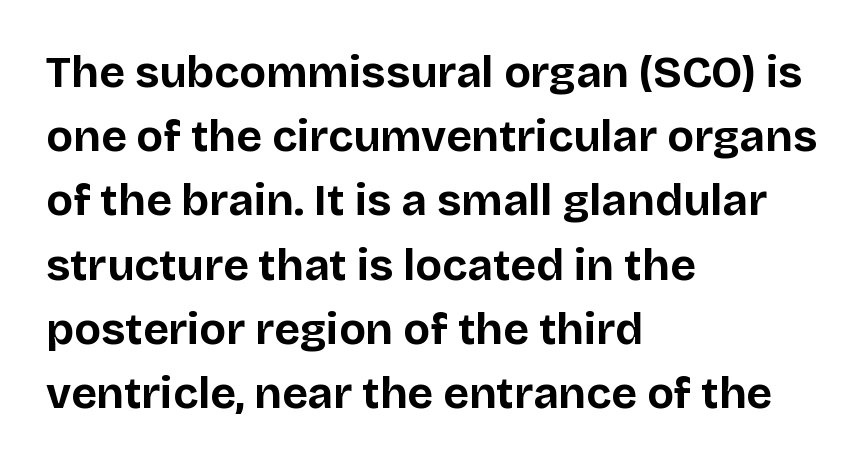
{"serif": "no", "italic": "no", "bold": "yes", "weight": "bold", "width": "normal", "stroke_contrast": "low", "x_height": "large", "monospaced": "no", "underline": "no", "align": "left", "line_spacing": "normal", "line_spacing_ratio": 1.46, "letter_spacing": "normal", "letter_spacing_em": 0.0, "glyph_px": 44}
